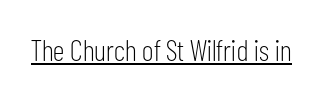
Q: Is the text bold? A: No.
Q: Is the text italic (slanted)? A: No, it is upright.
Q: Is the typeface a serif or a sans-serif typeface? A: Sans-serif.
Q: Is the text underlined? A: Yes.
Q: Is the spacing between letters normal or unusually wide? A: Normal.
Q: Width (condensed, normal, or wide)? A: Condensed.
Q: Stroke contrast? A: Low.
Q: x-height? A: Medium.
Q: Monospaced? A: No.
